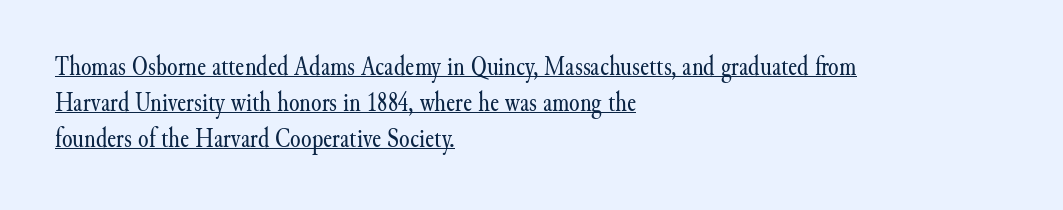
The image shows 27 px text type, upright; set left-aligned, normal line spacing (1.33x), normal letter spacing, underlined.
